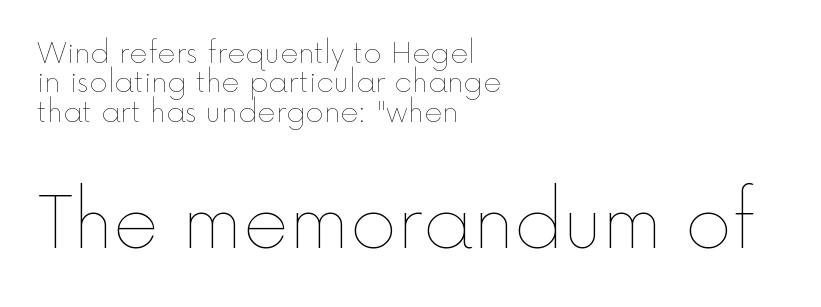
The passage shown begins with its smaller block and ends with its larger one. The space directly below the letters is spotless. Notice how descenders almost collide with the ascenders below — that's tight leading. No heavy texture on the line: the type isn't bold.
